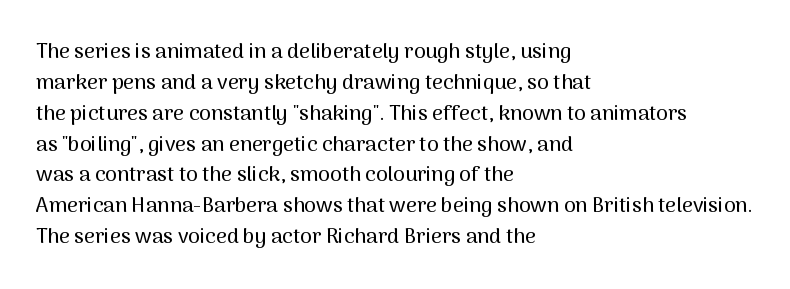
The image shows 21 px text type, upright; set left-aligned, normal line spacing (1.47x), normal letter spacing, not underlined.
